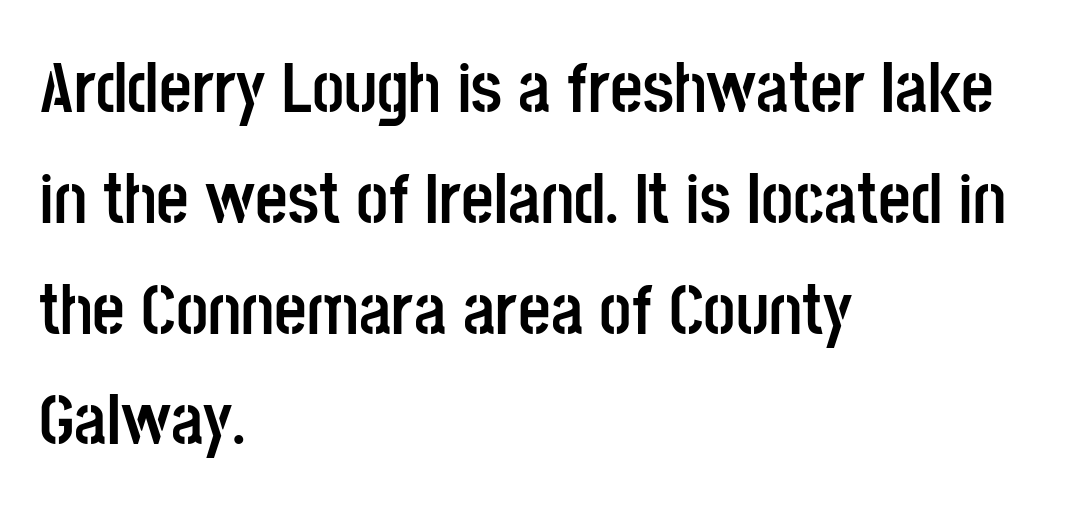
{"serif": "no", "italic": "no", "bold": "yes", "weight": "semibold", "width": "condensed", "stroke_contrast": "low", "x_height": "large", "monospaced": "no", "underline": "no", "align": "left", "line_spacing": "normal", "line_spacing_ratio": 1.56, "letter_spacing": "normal", "letter_spacing_em": 0.0, "glyph_px": 71}
